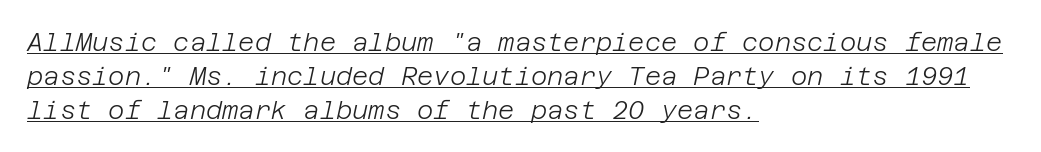
Q: Is the text bold? A: No.
Q: Is the text italic (slanted)? A: Yes, it leans right by about 12 degrees.
Q: Is the text underlined? A: Yes.
Q: How is the paragraph aligned? A: Left-aligned.
Q: Is the spacing between letters normal or unusually wide? A: Normal.
Q: Is the spacing between lines tight, normal or loose? A: Normal.
